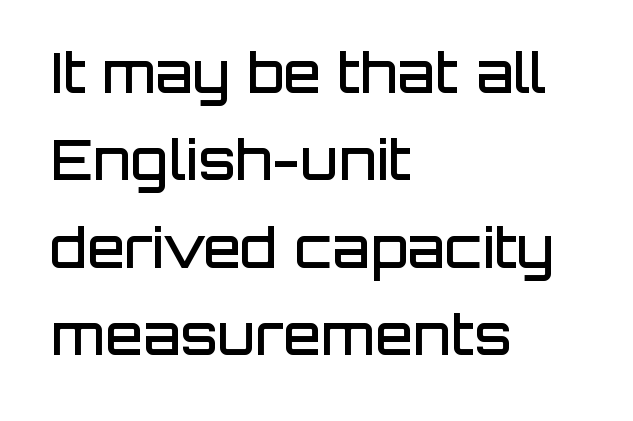
Each letter keeps its own natural width here, so spacing adapts to shape. Does the weight exceed regular? Yes, but only to semibold. Short and long lines alike share a common starting point at left. What stands out about the letter spacing? Nothing — it is the standard amount. Clear beneath every line of the passage. Does the lettering tilt? It doesn't — this is upright.
